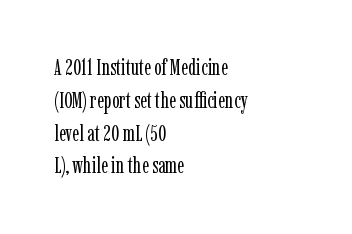
Q: Is the text bold? A: No.
Q: Is the text italic (slanted)? A: No, it is upright.
Q: Is the text underlined? A: No.
Q: How is the paragraph aligned? A: Left-aligned.
Q: Is the spacing between letters normal or unusually wide? A: Normal.
Q: Is the spacing between lines tight, normal or loose? A: Normal.
